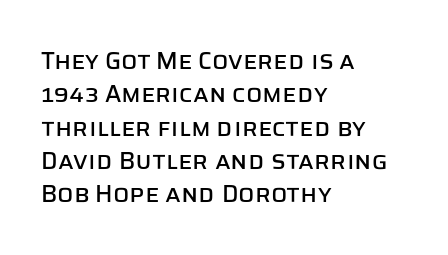
The image shows 24 px text type, upright; set left-aligned, normal line spacing (1.39x), normal letter spacing, not underlined.
